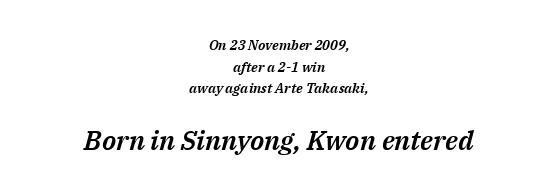
{"italic": "yes", "lean": "right", "slant_degrees": 14, "underline": "no", "align": "center", "line_spacing": "normal", "line_spacing_ratio": 1.55, "letter_spacing": "normal", "letter_spacing_em": 0.0, "larger_block": "second", "size_ratio": 1.93, "glyph_px": 27}
